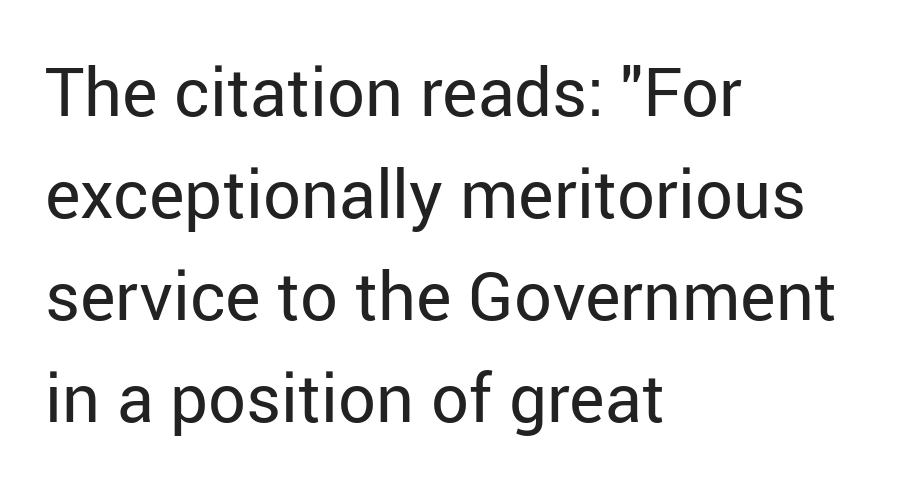
Is the stroke heavy? The answer is a plain regular-or-lighter. Bare-footed words on every line. Font category for this specimen: sans-serif. Left-aligned paragraph, ragged on the right. Spacing verdict: proportional, widths tailored to each character. Tracking value appears to be zero — textbook default spacing.
